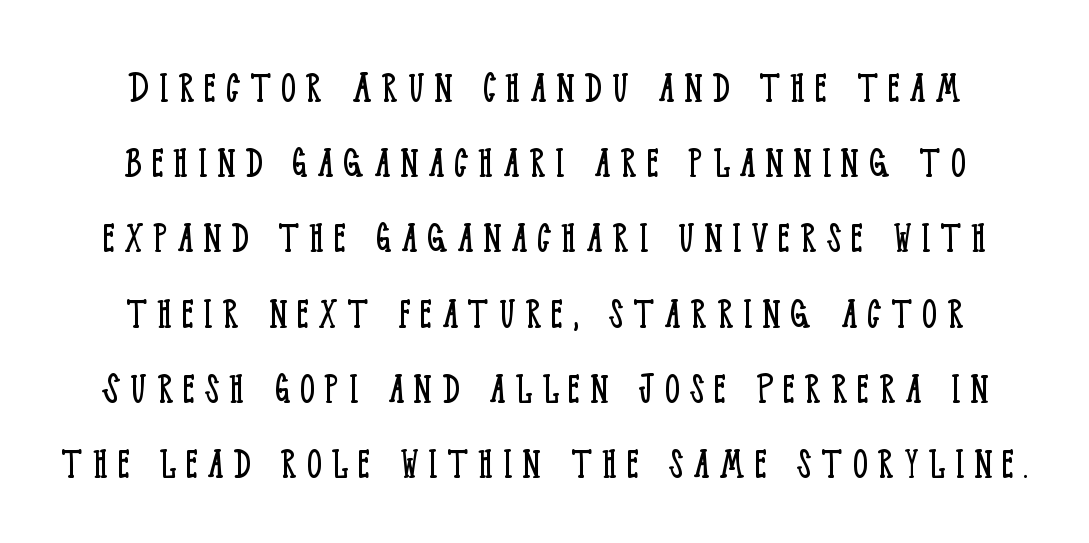
The image shows 47 px light, condensed serif type, upright; set normal line spacing (1.6x), unusually wide letter spacing (+0.21 em), not underlined; low stroke contrast and a large x-height.
